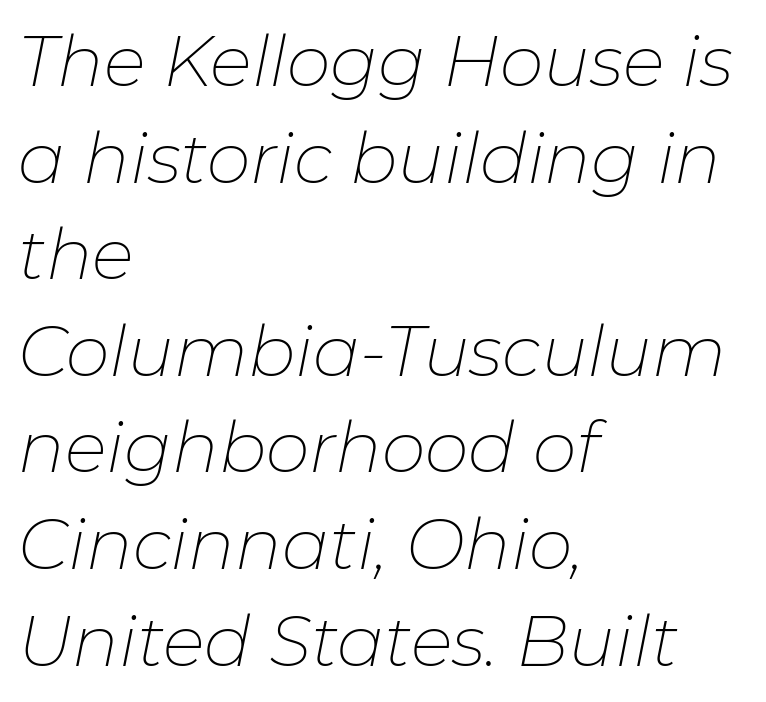
In terms of posture, this sample is oblique. The string is rendered with underlining switched off. Weight: not bold — regular or lighter. How would I describe the line gaps? Plain and ordinary.
